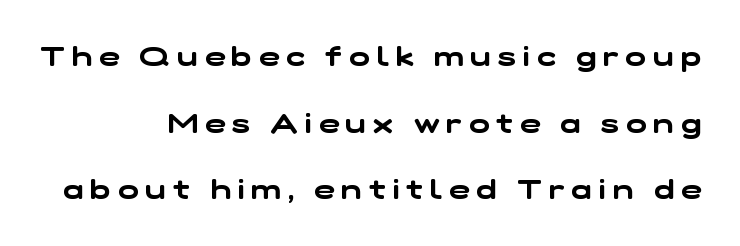
Q: Is the text underlined? A: No.
Q: How is the paragraph aligned? A: Right-aligned.
Q: Is the spacing between letters normal or unusually wide? A: Unusually wide.
Q: Is the spacing between lines tight, normal or loose? A: Loose.
